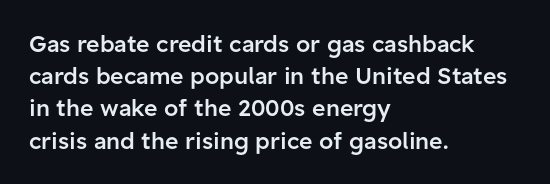
The image shows 23 px text type, upright; set left-aligned, normal line spacing (1.4x), normal letter spacing, not underlined.
